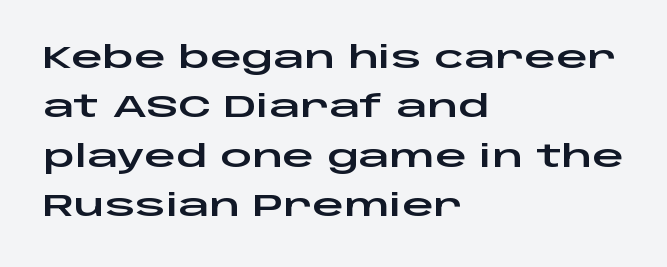
The image shows 31 px wide sans-serif type, upright; set left-aligned, normal line spacing (1.59x), normal letter spacing, not underlined; low stroke contrast and a large x-height.
